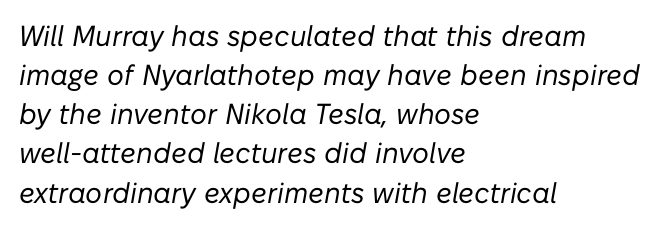
{"italic": "yes", "lean": "right", "slant_degrees": 10, "bold": "no", "weight": "regular", "width": "normal", "stroke_contrast": "low", "x_height": "medium", "monospaced": "no", "underline": "no", "align": "left", "line_spacing": "normal", "line_spacing_ratio": 1.35, "letter_spacing": "normal", "letter_spacing_em": 0.0, "glyph_px": 29}
